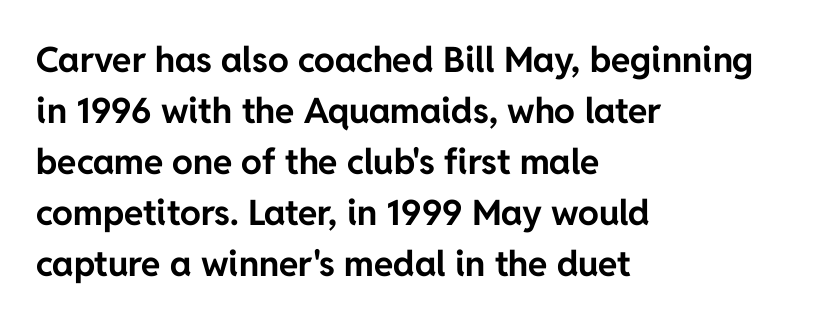
The image shows 35 px bold sans-serif type, upright; set left-aligned, normal line spacing (1.46x), normal letter spacing, not underlined; low stroke contrast and a medium x-height.
